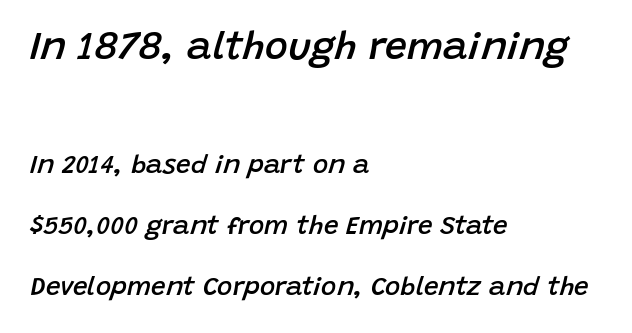
Q: Is the text bold? A: Semi-bold.
Q: Is the text italic (slanted)? A: Yes, it leans right by about 15 degrees.
Q: Is the text underlined? A: No.
Q: How is the paragraph aligned? A: Left-aligned.
Q: Is the spacing between letters normal or unusually wide? A: Normal.
Q: Is the spacing between lines tight, normal or loose? A: Loose.
Q: Which block of text is set in a larger size, the first (top) or the second (bottom)? A: The first (top) one.
Q: Width (condensed, normal, or wide)? A: Normal.
Q: Stroke contrast? A: Low.
Q: x-height? A: Large.
Q: Monospaced? A: No.
